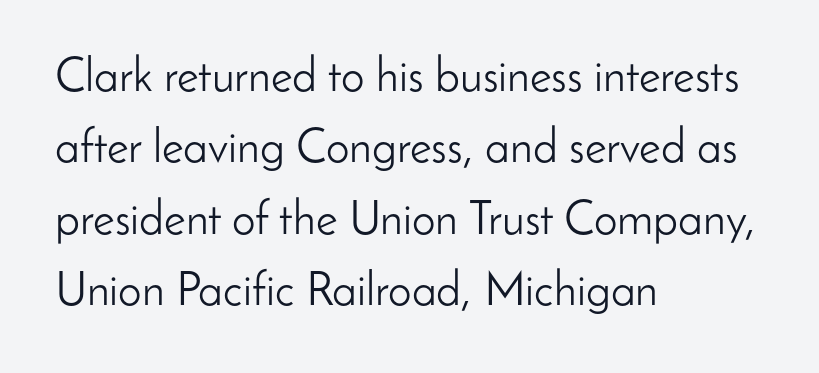
{"serif": "no", "italic": "no", "bold": "no", "weight": "light", "width": "normal", "stroke_contrast": "low", "x_height": "small", "monospaced": "no", "underline": "no", "align": "left", "line_spacing": "normal", "line_spacing_ratio": 1.52, "letter_spacing": "normal", "letter_spacing_em": 0.0, "glyph_px": 47}
